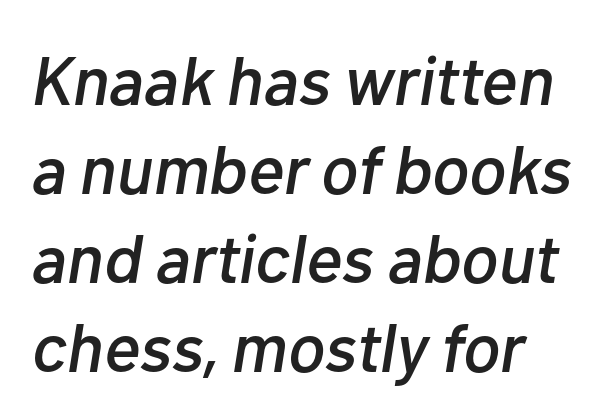
{"italic": "yes", "lean": "right", "slant_degrees": 10, "width": "normal", "stroke_contrast": "low", "x_height": "medium", "monospaced": "no", "underline": "no", "align": "left", "line_spacing": "normal", "line_spacing_ratio": 1.29, "letter_spacing": "normal", "letter_spacing_em": 0.0, "glyph_px": 69}
